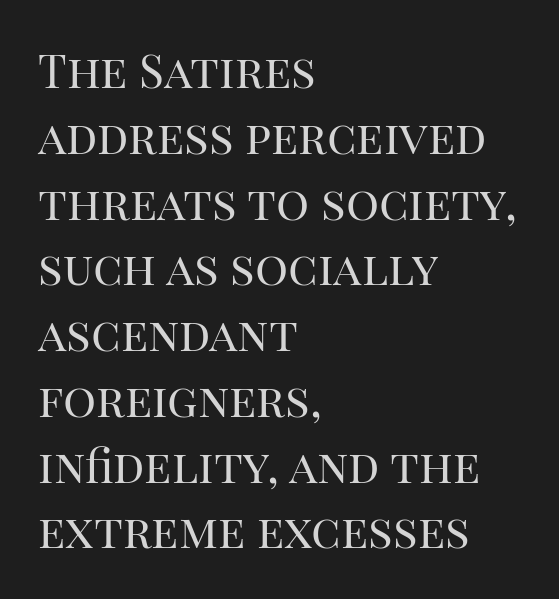
{"serif": "yes", "italic": "no", "bold": "no", "weight": "regular", "width": "normal", "stroke_contrast": "high", "x_height": "large", "monospaced": "no", "underline": "no", "align": "left", "line_spacing": "normal", "line_spacing_ratio": 1.43, "letter_spacing": "normal", "letter_spacing_em": 0.0, "glyph_px": 46}
